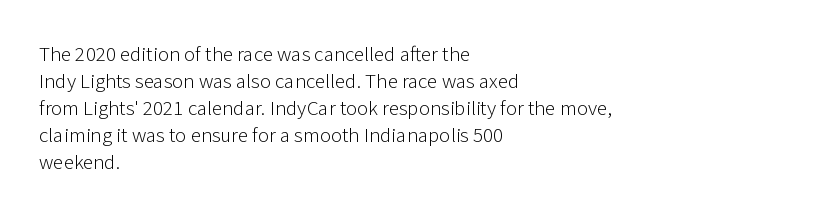
The image shows 21 px text type, upright; set left-aligned, normal line spacing (1.29x), normal letter spacing, not underlined.
